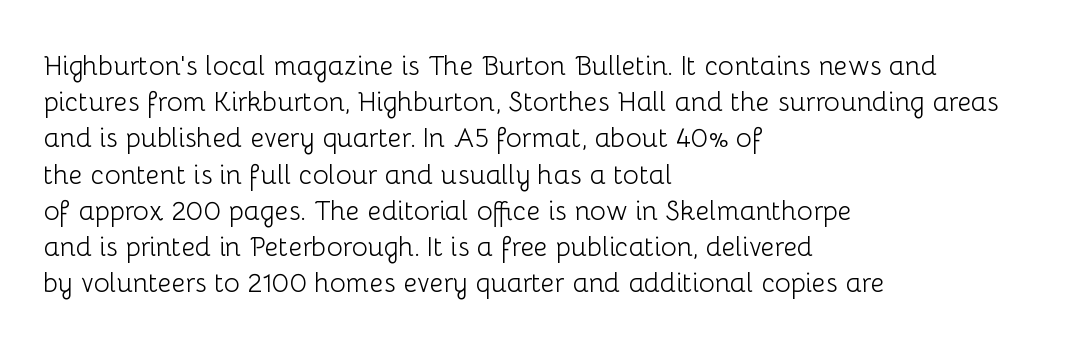
The image shows 27 px text type, upright; set left-aligned, normal line spacing (1.34x), normal letter spacing, not underlined.
